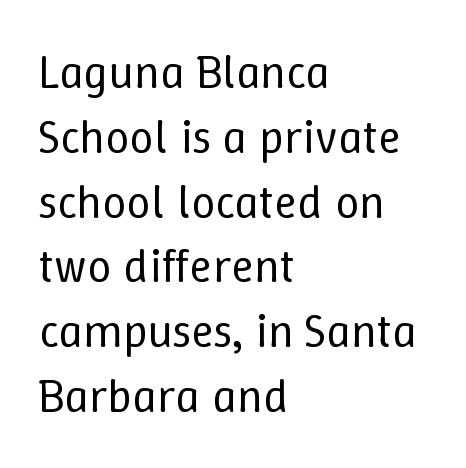
{"italic": "no", "bold": "no", "weight": "regular", "width": "normal", "stroke_contrast": "low", "x_height": "medium", "monospaced": "no", "underline": "no", "align": "left", "line_spacing": "normal", "line_spacing_ratio": 1.35, "letter_spacing": "normal", "letter_spacing_em": 0.0, "glyph_px": 48}
